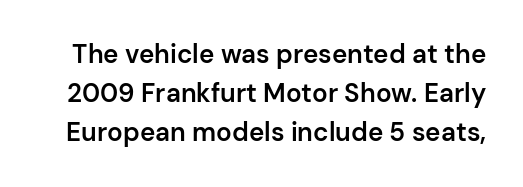
The image shows 26 px text type, upright; set normal line spacing (1.5x), normal letter spacing, not underlined.
